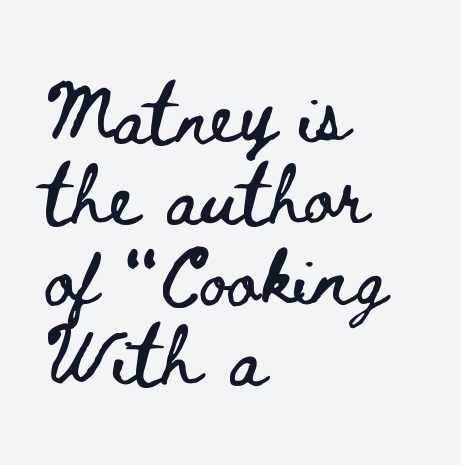
The paragraph shown leans on its left margin. Here the designer chose a conventional face with non-uniform glyph widths. Each row of text sits above clean, open space. Regarding leading, the lines here are spaced in the standard way.
